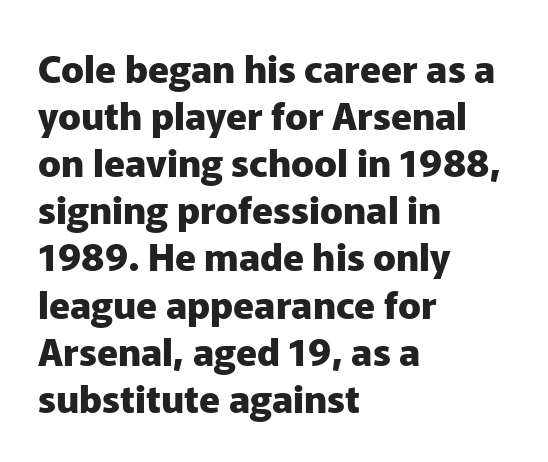
{"serif": "no", "italic": "no", "bold": "yes", "weight": "heavy", "width": "normal", "stroke_contrast": "low", "x_height": "medium", "monospaced": "no", "underline": "no", "align": "left", "line_spacing_ratio": 1.24, "letter_spacing": "normal", "letter_spacing_em": 0.0, "glyph_px": 38}
